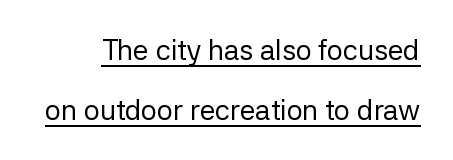
The image shows 28 px regular-weight sans-serif type, upright; set loose line spacing (2.14x), normal letter spacing, underlined; low stroke contrast and a medium x-height.
